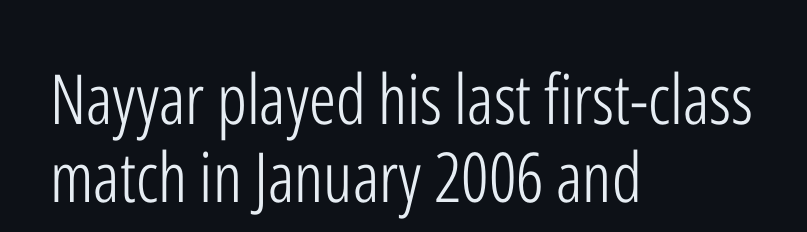
{"serif": "no", "italic": "no", "bold": "no", "weight": "light", "width": "condensed", "stroke_contrast": "low", "x_height": "medium", "monospaced": "no", "underline": "no", "align": "left", "line_spacing": "tight", "line_spacing_ratio": 1.13, "letter_spacing": "normal", "letter_spacing_em": 0.0, "glyph_px": 69}
